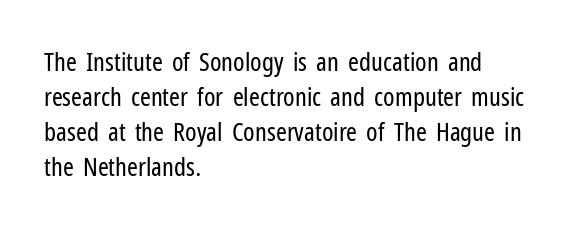
{"italic": "no", "bold": "no", "underline": "no", "align": "left", "line_spacing": "normal", "line_spacing_ratio": 1.34, "letter_spacing": "normal", "letter_spacing_em": 0.0, "glyph_px": 26}
